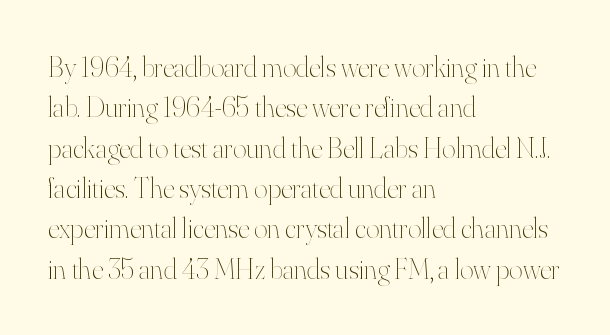
The image shows 29 px thin type, upright; set left-aligned, normal line spacing (1.39x), normal letter spacing, not underlined; high stroke contrast and a small x-height.
